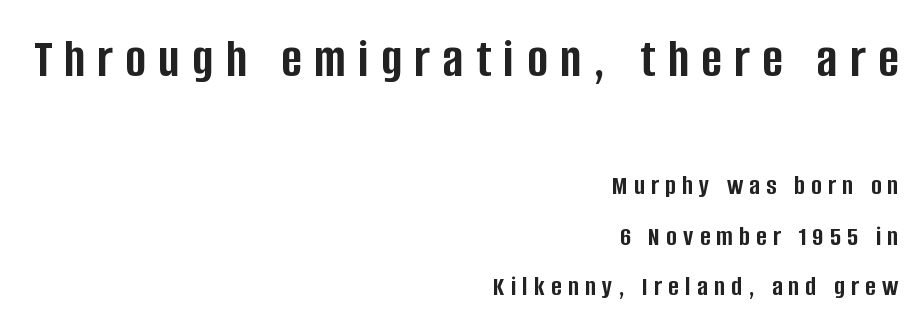
The image shows 55 px semibold, condensed sans-serif type, upright; set right-aligned, line spacing 1.79x, unusually wide letter spacing (+0.23 em), not underlined; the first (top) block is 1.96x larger; low stroke contrast and a large x-height.
